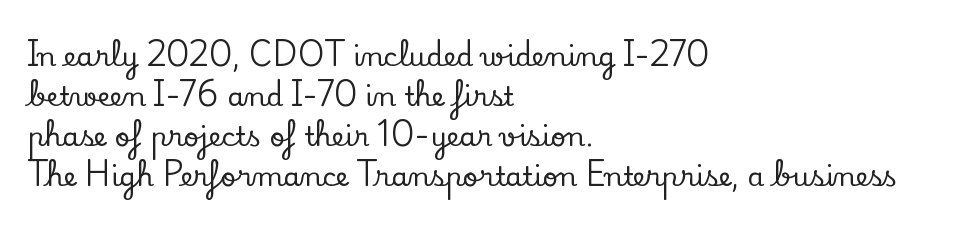
{"italic": "no", "underline": "no", "align": "left", "line_spacing": "normal", "line_spacing_ratio": 1.48, "letter_spacing": "normal", "letter_spacing_em": 0.0, "glyph_px": 27}
